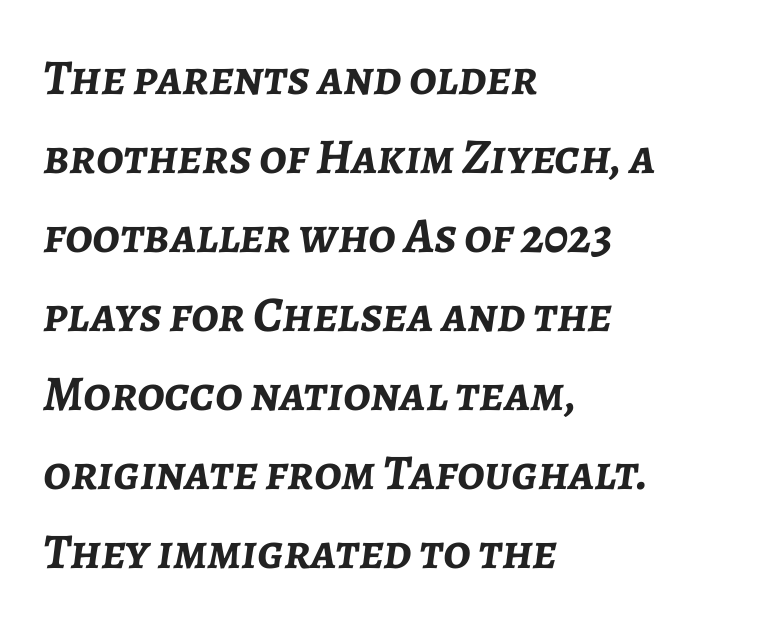
{"italic": "yes", "lean": "right", "slant_degrees": 7, "bold": "yes", "weight": "semibold", "width": "normal", "stroke_contrast": "low", "x_height": "medium", "monospaced": "no", "underline": "no", "align": "left", "line_spacing": "normal", "line_spacing_ratio": 1.58, "letter_spacing": "normal", "letter_spacing_em": 0.0, "glyph_px": 50}
